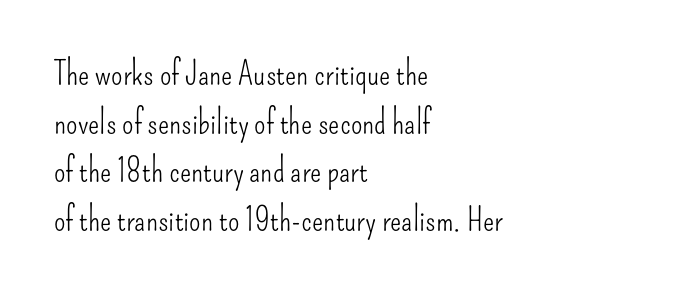
The rendering shows plain stroke endings on the letterforms — a sans-serif design. Horizontal alignment here is leftward, the default for most running prose. Just letters on the line, the space beneath them empty. Is this a fixed-width face? No — the glyphs have proportional, varying widths. These lines keep a tight, regular rhythm from letter to letter.
